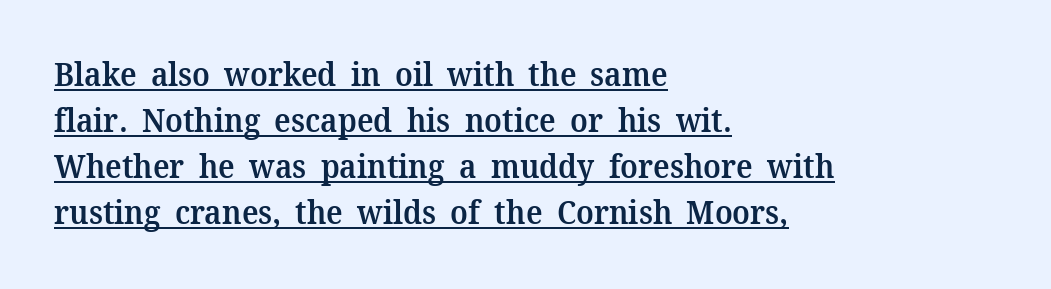
The image shows 32 px semibold serif type, upright; set left-aligned, normal line spacing (1.44x), normal letter spacing, underlined; medium stroke contrast and a medium x-height.
